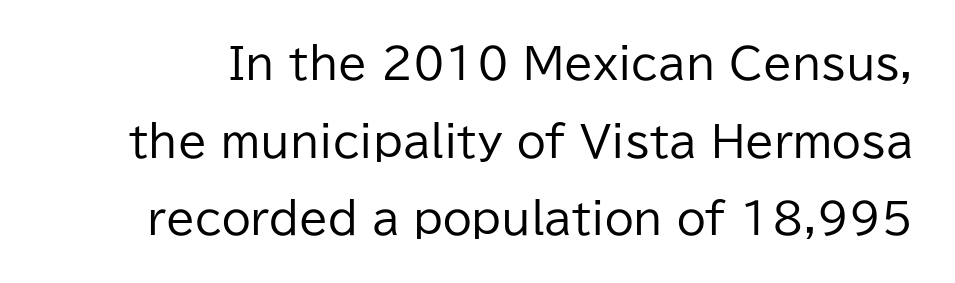
The image shows 42 px regular-weight sans-serif type, upright; set line spacing 1.85x, normal letter spacing, not underlined; low stroke contrast and a medium x-height.
